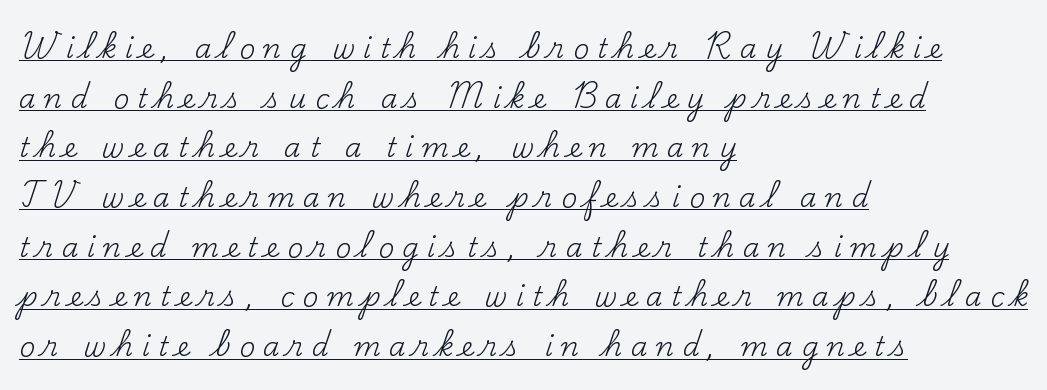
{"bold": "no", "underline": "yes", "align": "left", "line_spacing_ratio": 1.84, "letter_spacing": "wide", "letter_spacing_em": 0.31, "glyph_px": 27}
